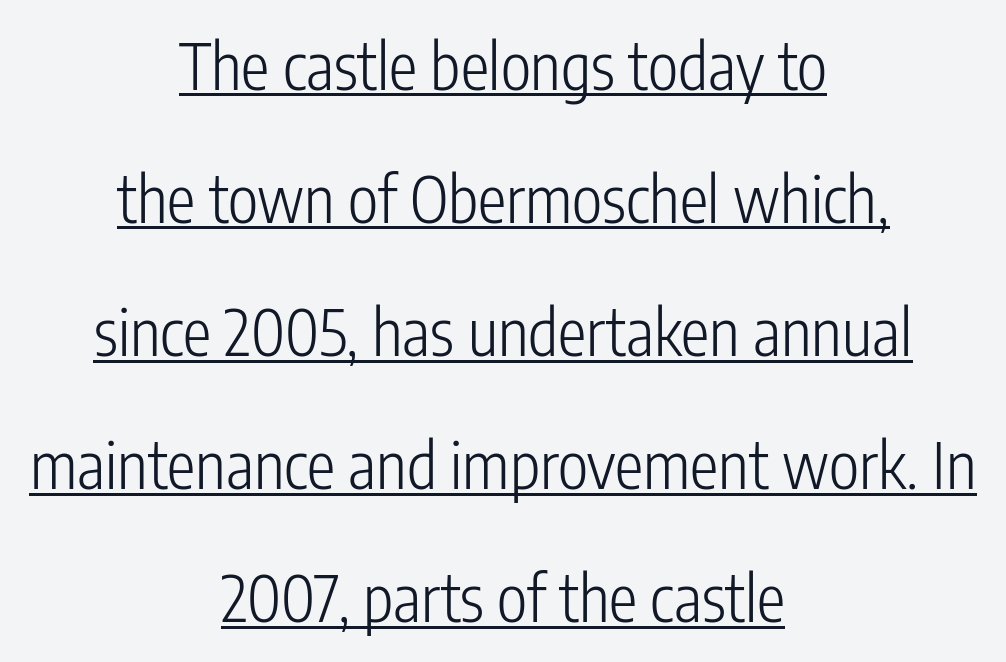
The font is comparable to plain body text, perhaps lighter. The face used here is proportionally spaced, like ordinary book or web type. Leftover space on each line is divided equally before and after the words. A continuous stroke trails under the words, as in a hyperlink.
